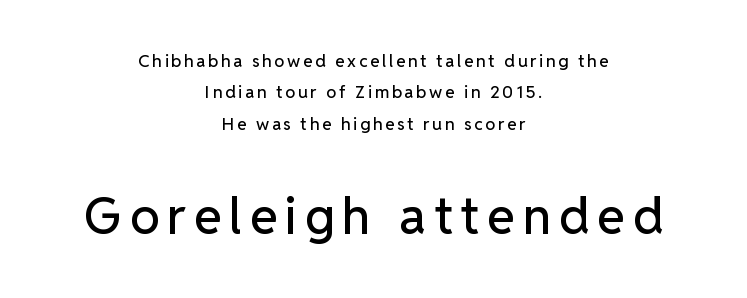
The image shows 50 px sans-serif type, upright; set centered, line spacing 1.84x, not underlined; the second (bottom) block is 2.94x larger; low stroke contrast and a medium x-height.
